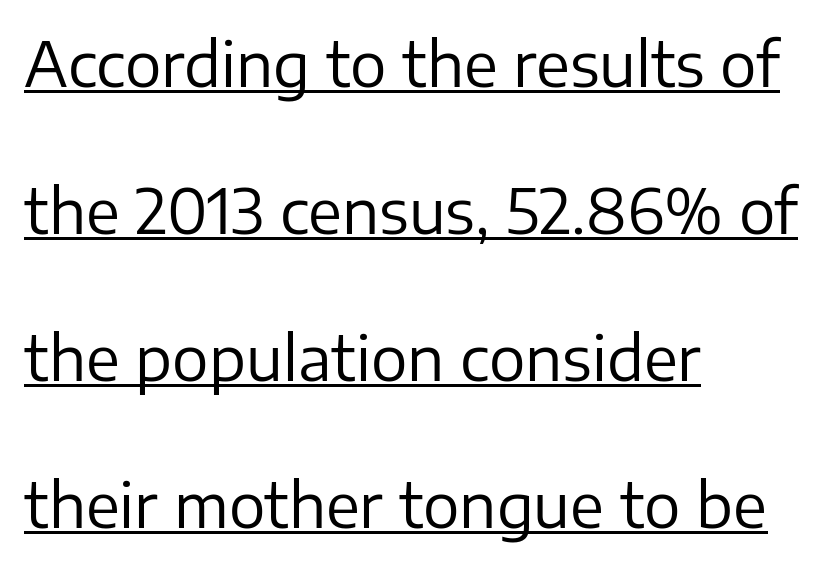
{"serif": "no", "italic": "no", "bold": "no", "weight": "regular", "width": "normal", "stroke_contrast": "low", "x_height": "medium", "monospaced": "no", "underline": "yes", "align": "left", "line_spacing": "loose", "line_spacing_ratio": 2.41, "letter_spacing": "normal", "letter_spacing_em": 0.0, "glyph_px": 61}
